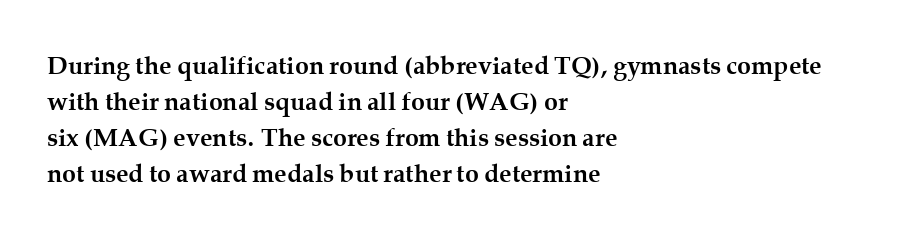
Q: Is the text bold? A: Yes.
Q: Is the text italic (slanted)? A: No, it is upright.
Q: Is the text underlined? A: No.
Q: How is the paragraph aligned? A: Left-aligned.
Q: Is the spacing between letters normal or unusually wide? A: Normal.
Q: Is the spacing between lines tight, normal or loose? A: Normal.
